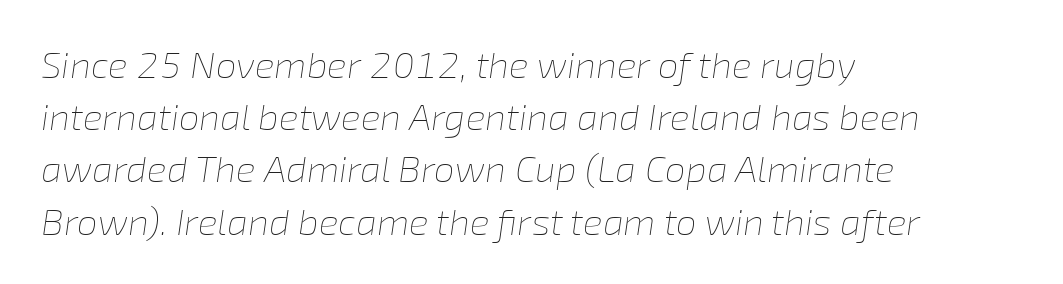
Q: Is the text bold? A: No.
Q: Is the text italic (slanted)? A: Yes, it leans right by about 8 degrees.
Q: Is the text underlined? A: No.
Q: How is the paragraph aligned? A: Left-aligned.
Q: Is the spacing between letters normal or unusually wide? A: Normal.
Q: Is the spacing between lines tight, normal or loose? A: Normal.
Q: Width (condensed, normal, or wide)? A: Normal.
Q: Stroke contrast? A: Low.
Q: x-height? A: Medium.
Q: Monospaced? A: No.
